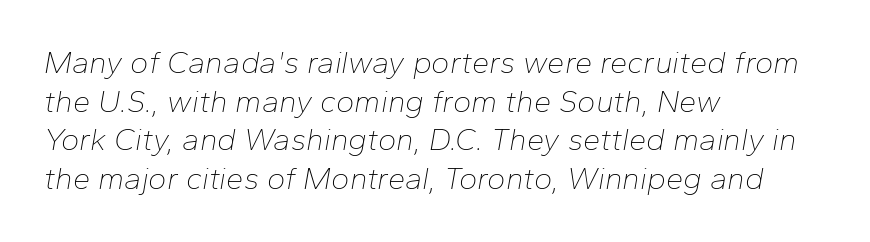
Q: Is the text bold? A: No.
Q: Is the text italic (slanted)? A: Yes, it leans right by about 10 degrees.
Q: Is the text underlined? A: No.
Q: How is the paragraph aligned? A: Left-aligned.
Q: Is the spacing between letters normal or unusually wide? A: Normal.
Q: Is the spacing between lines tight, normal or loose? A: Normal.
Q: Width (condensed, normal, or wide)? A: Normal.
Q: Stroke contrast? A: Low.
Q: x-height? A: Medium.
Q: Monospaced? A: No.
